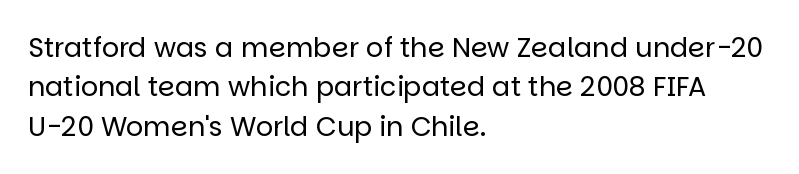
Q: Is the text bold? A: No.
Q: Is the text italic (slanted)? A: No, it is upright.
Q: Is the text underlined? A: No.
Q: How is the paragraph aligned? A: Left-aligned.
Q: Is the spacing between letters normal or unusually wide? A: Normal.
Q: Is the spacing between lines tight, normal or loose? A: Normal.
